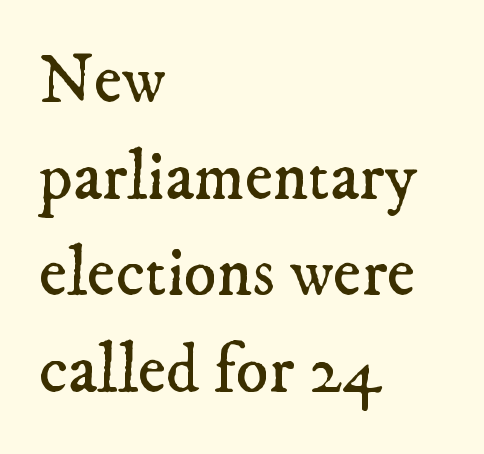
Bold? No — there's no thickening of the strokes. The tracking reads as untouched default to a designer's eye. You could not count columns in this text — the font is proportionally spaced. Underlining? Definitely not there. Regarding serifs, this sample has them. One-word summary of the alignment: left.
